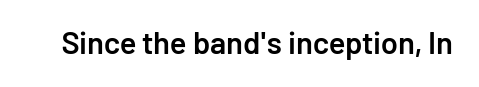
{"serif": "no", "italic": "no", "bold": "semi", "weight": "semibold", "width": "normal", "stroke_contrast": "low", "x_height": "medium", "monospaced": "no", "underline": "no", "letter_spacing": "normal", "letter_spacing_em": 0.0, "glyph_px": 31}
